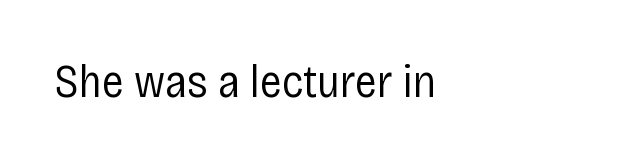
You could call the tracking neutral — neither tight nor loose. The face looks like a standard text weight, possibly lighter. Beneath every word, the page is bare. Alignment: flush left. The face used here is proportionally spaced, like ordinary book or web type.
